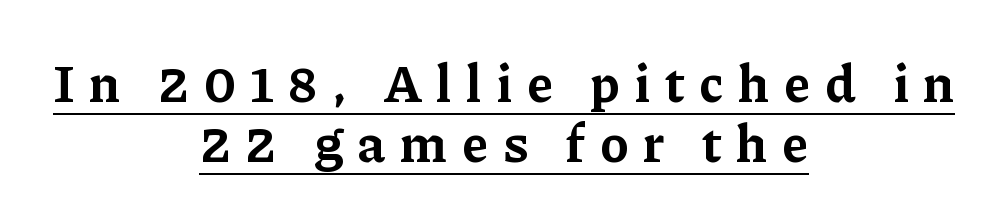
The image shows 53 px bold serif type, upright; set centered, tight line spacing (1.13x), unusually wide letter spacing (+0.28 em), underlined; low stroke contrast and a medium x-height.
